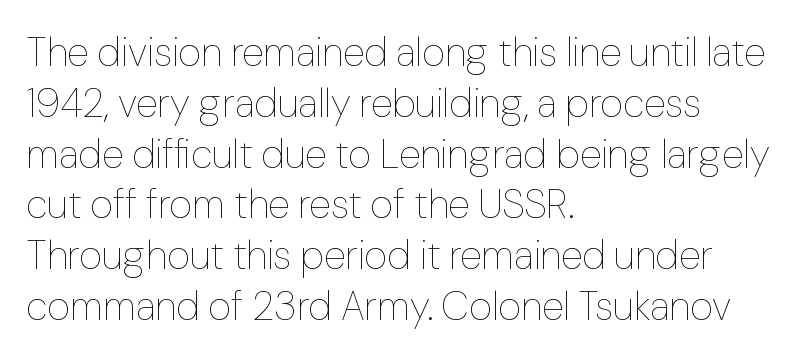
Upright lettering throughout. Short and long lines alike share a common starting point at left. Is this a fixed-width face? No — the glyphs have proportional, varying widths. The baseline area is clear.
